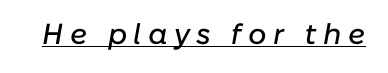
{"italic": "yes", "lean": "right", "slant_degrees": 10, "width": "normal", "stroke_contrast": "low", "x_height": "medium", "monospaced": "no", "underline": "yes", "letter_spacing": "wide", "letter_spacing_em": 0.22, "glyph_px": 29}
